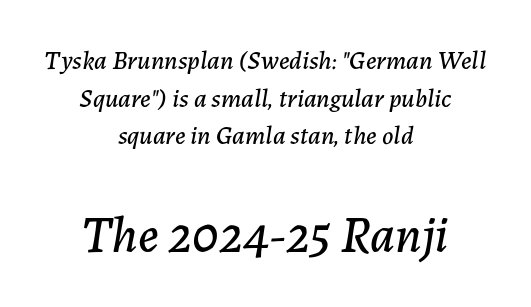
Each letter keeps its own natural width here, so spacing adapts to shape. In this sample the second text group is rendered at the bigger scale. The passage shown stacks its lines at a standard gap. You can tell it's italic because the verticals aren't actually vertical. These lines are centered, leaving both edges ragged.
